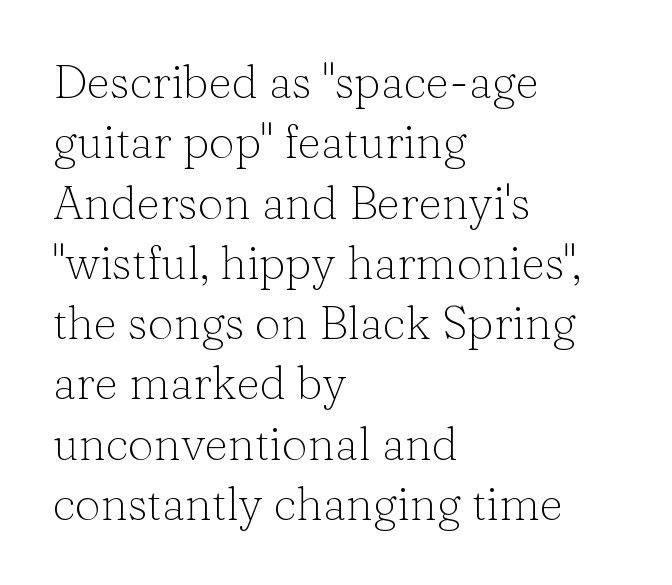
Q: Is the text bold? A: No.
Q: Is the text italic (slanted)? A: No, it is upright.
Q: Is the typeface a serif or a sans-serif typeface? A: Serif.
Q: Is the text underlined? A: No.
Q: How is the paragraph aligned? A: Left-aligned.
Q: Is the spacing between letters normal or unusually wide? A: Normal.
Q: Is the spacing between lines tight, normal or loose? A: Normal.
Q: Width (condensed, normal, or wide)? A: Normal.
Q: Stroke contrast? A: Low.
Q: x-height? A: Medium.
Q: Monospaced? A: No.
